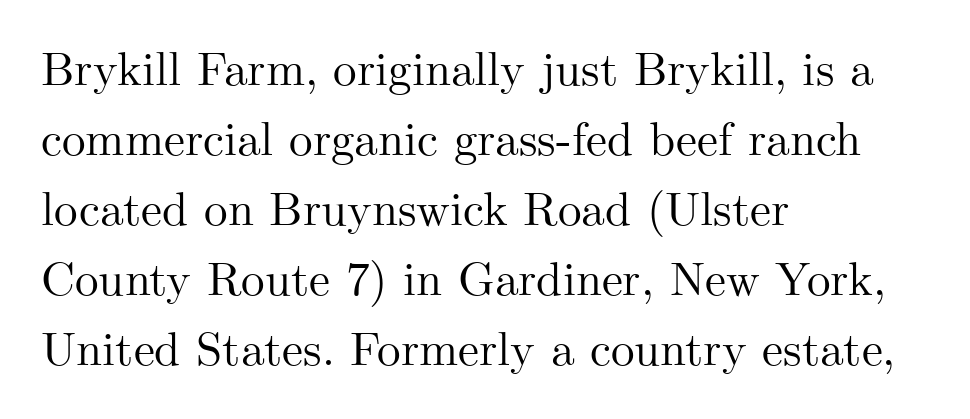
The image shows 47 px serif type, upright; set left-aligned, normal line spacing (1.49x), normal letter spacing, not underlined; medium stroke contrast and a small x-height.
